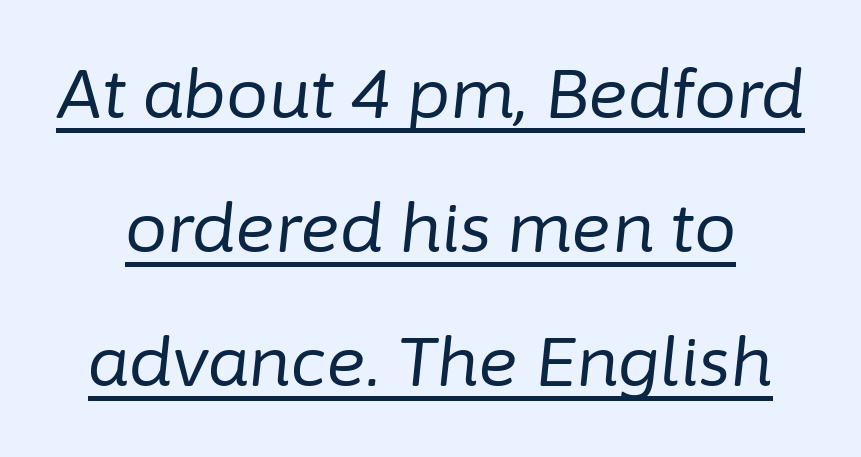
Whoever set this chose breathing room over compactness in the vertical rhythm. The strokes carry an ordinary text weight at most. This rendering leaves character spacing at its baseline value. Does the lettering tilt? It does — this is italic.
